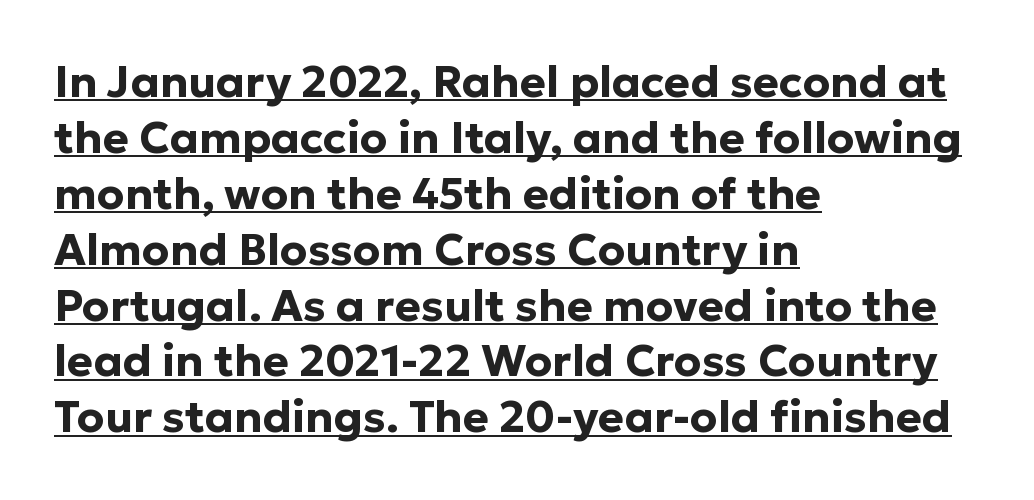
Q: Is the text bold? A: Yes.
Q: Is the text italic (slanted)? A: No, it is upright.
Q: Is the typeface a serif or a sans-serif typeface? A: Sans-serif.
Q: Is the text underlined? A: Yes.
Q: How is the paragraph aligned? A: Left-aligned.
Q: Is the spacing between letters normal or unusually wide? A: Normal.
Q: Is the spacing between lines tight, normal or loose? A: Normal.
Q: Width (condensed, normal, or wide)? A: Normal.
Q: Stroke contrast? A: Low.
Q: x-height? A: Medium.
Q: Monospaced? A: No.
